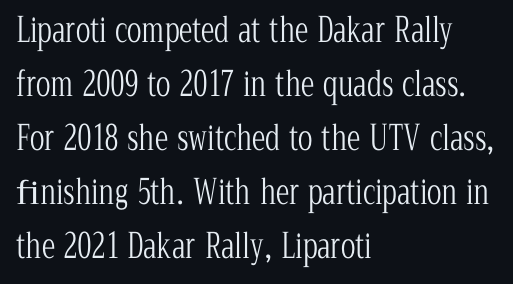
Summary of vertical rhythm: regular, with standard interline spacing. The passage shown is not bold in any degree. The glyphs in this specimen are seriffed. Any mark beneath the type? The region is blank.
